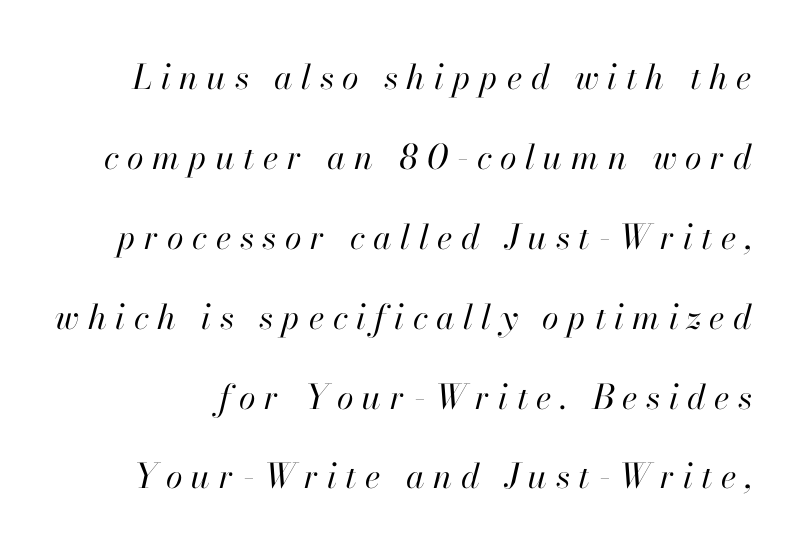
The image shows 34 px regular-weight type, italic (leaning right); set loose line spacing (2.35x), unusually wide letter spacing (+0.25 em), not underlined; high stroke contrast and a small x-height.
